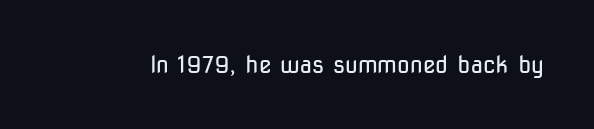
Q: Is the text bold? A: No.
Q: Is the text italic (slanted)? A: No, it is upright.
Q: Is the text underlined? A: No.
Q: Is the spacing between letters normal or unusually wide? A: Normal.
